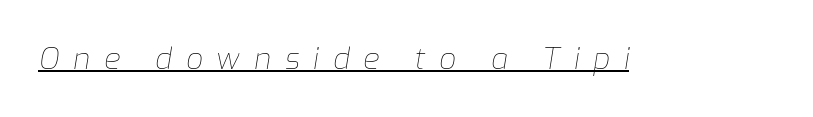
{"italic": "yes", "lean": "right", "slant_degrees": 9, "bold": "no", "weight": "thin", "width": "normal", "stroke_contrast": "low", "x_height": "medium", "monospaced": "no", "underline": "yes", "letter_spacing": "wide", "letter_spacing_em": 0.46, "glyph_px": 30}
